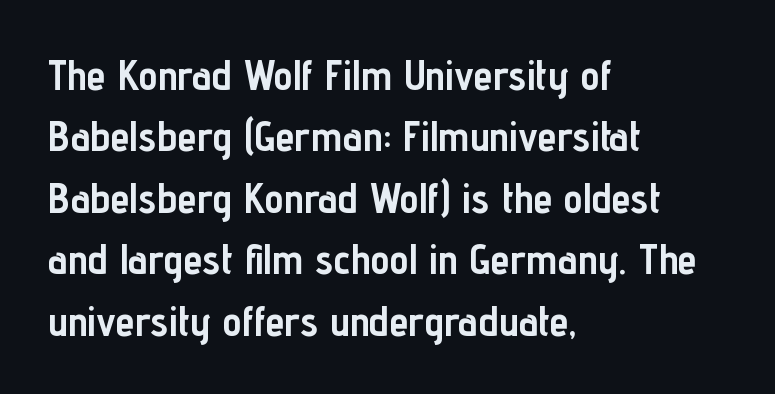
The image shows 43 px semibold, condensed sans-serif type, upright; set left-aligned, normal line spacing (1.43x), normal letter spacing, not underlined; low stroke contrast and a medium x-height.
